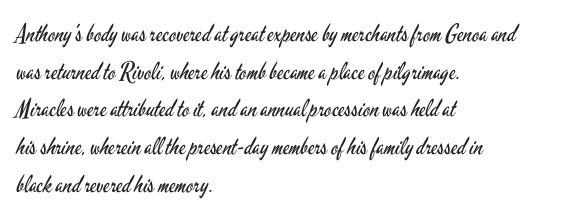
{"bold": "no", "underline": "no", "align": "left", "line_spacing": "normal", "line_spacing_ratio": 1.57, "letter_spacing": "normal", "letter_spacing_em": 0.0, "glyph_px": 24}
